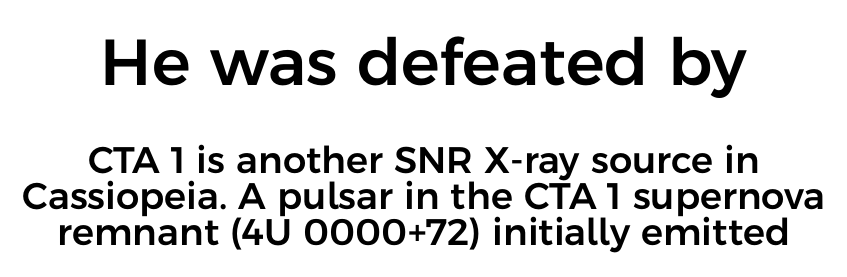
{"serif": "no", "italic": "no", "width": "normal", "stroke_contrast": "low", "x_height": "medium", "monospaced": "no", "underline": "no", "align": "center", "line_spacing": "tight", "line_spacing_ratio": 0.97, "letter_spacing": "normal", "letter_spacing_em": 0.0, "larger_block": "first", "size_ratio": 1.76, "glyph_px": 65}
